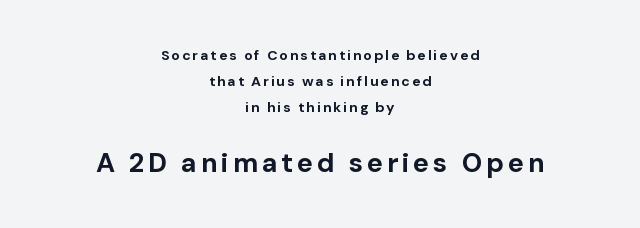
Q: Is the text bold? A: Yes.
Q: Is the text italic (slanted)? A: No, it is upright.
Q: Is the text underlined? A: No.
Q: How is the paragraph aligned? A: Centered.
Q: Which block of text is set in a larger size, the first (top) or the second (bottom)? A: The second (bottom) one.
